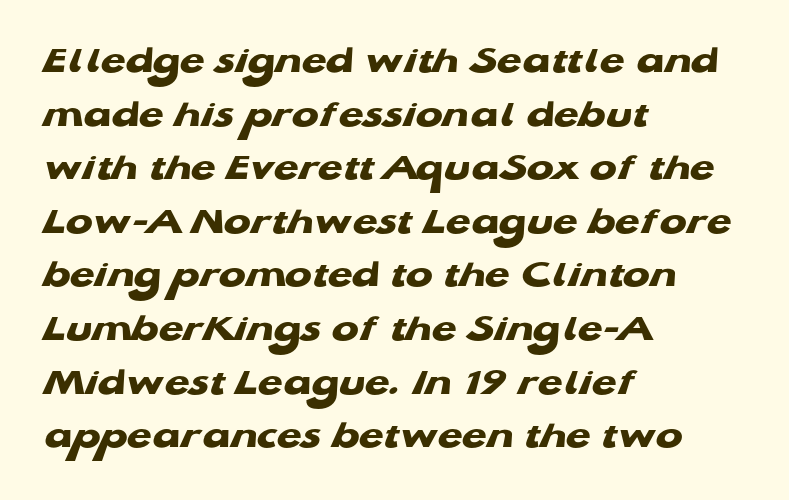
Q: Is the text bold? A: Yes.
Q: Is the typeface a serif or a sans-serif typeface? A: Sans-serif.
Q: Is the text underlined? A: No.
Q: How is the paragraph aligned? A: Left-aligned.
Q: Is the spacing between letters normal or unusually wide? A: Normal.
Q: Is the spacing between lines tight, normal or loose? A: Normal.
Q: Width (condensed, normal, or wide)? A: Wide.
Q: Stroke contrast? A: Low.
Q: x-height? A: Medium.
Q: Monospaced? A: No.
